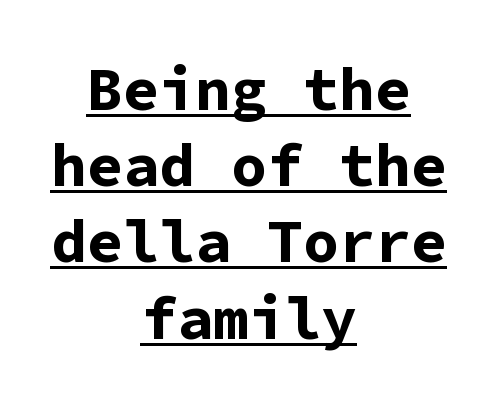
The image shows 60 px bold sans-serif type, upright, monospaced; set centered, normal line spacing (1.27x), normal letter spacing, underlined; low stroke contrast and a medium x-height.
